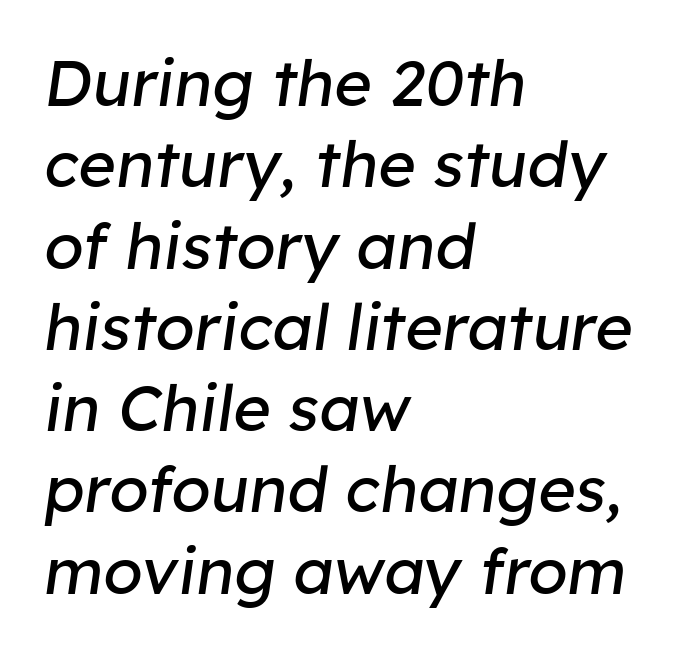
Q: Is the text bold? A: No.
Q: Is the text italic (slanted)? A: Yes, it leans right by about 8 degrees.
Q: Is the text underlined? A: No.
Q: How is the paragraph aligned? A: Left-aligned.
Q: Is the spacing between letters normal or unusually wide? A: Normal.
Q: Is the spacing between lines tight, normal or loose? A: Normal.
Q: Width (condensed, normal, or wide)? A: Normal.
Q: Stroke contrast? A: Low.
Q: x-height? A: Medium.
Q: Monospaced? A: No.
